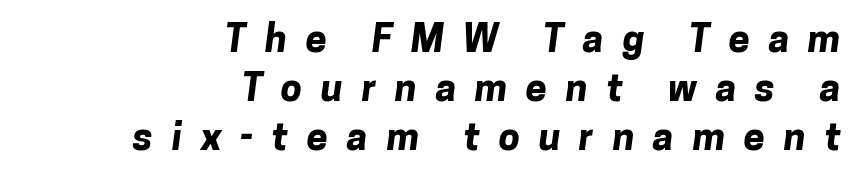
The lines sit at an ordinary, default distance from one another. The font family rendered here belongs to the sans-serif group. These lines stack with their right ends in a neat column. This sample has the flowing, uneven cadence of proportional lettering.
